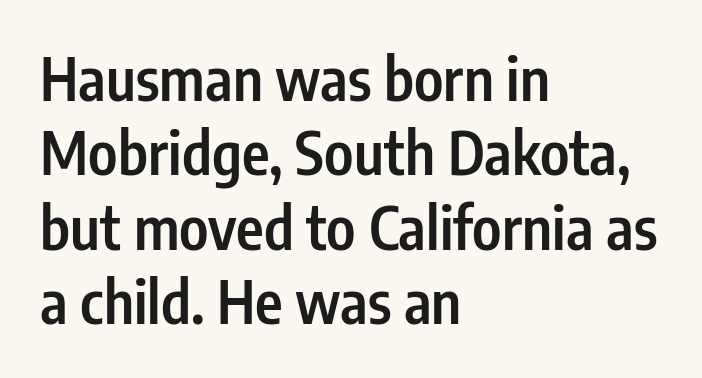
{"serif": "no", "italic": "no", "bold": "semi", "weight": "semibold", "width": "condensed", "stroke_contrast": "low", "x_height": "medium", "monospaced": "no", "underline": "no", "align": "left", "line_spacing": "normal", "line_spacing_ratio": 1.26, "letter_spacing": "normal", "letter_spacing_em": 0.0, "glyph_px": 59}
